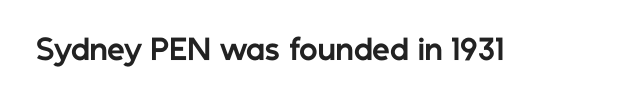
The passage shown is emphatically bold. Observe the ordinary spacing: letters are neighbours, not strangers. Spacing verdict: proportional, widths tailored to each character. The designer went with a sans here, leaving each stem footless. Rule under the text: the space is simply empty.
